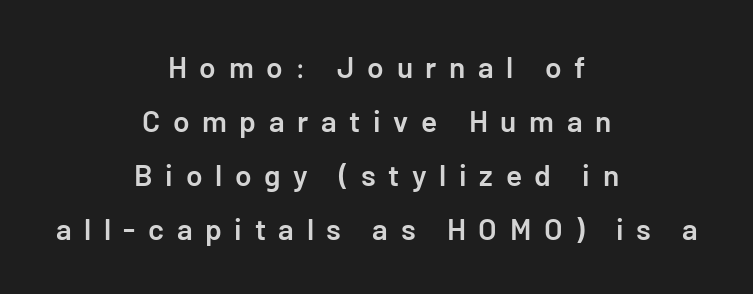
The image shows 30 px semibold sans-serif type, upright; set centered, line spacing 1.8x, unusually wide letter spacing (+0.42 em), not underlined; low stroke contrast and a medium x-height.
